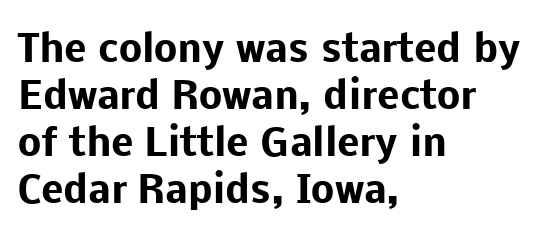
Q: Is the text bold? A: Yes.
Q: Is the text italic (slanted)? A: No, it is upright.
Q: Is the typeface a serif or a sans-serif typeface? A: Sans-serif.
Q: Is the text underlined? A: No.
Q: How is the paragraph aligned? A: Left-aligned.
Q: Is the spacing between letters normal or unusually wide? A: Normal.
Q: Is the spacing between lines tight, normal or loose? A: Normal.
Q: Width (condensed, normal, or wide)? A: Normal.
Q: Stroke contrast? A: Low.
Q: x-height? A: Medium.
Q: Monospaced? A: No.
